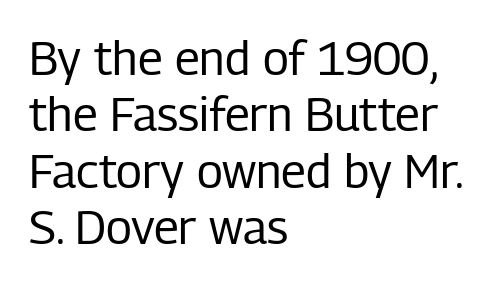
The image shows 47 px regular-weight, condensed sans-serif type, upright; set left-aligned, line spacing 1.2x, normal letter spacing, not underlined; low stroke contrast and a medium x-height.
